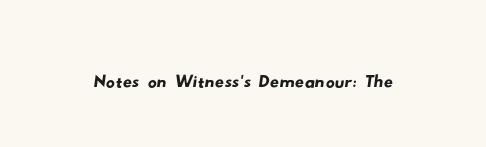
Quick note: underline off. The passage shown has conventional tracking throughout. Proportional: the letters do not fall into vertical columns. Regarding serifs, this sample does without them.
